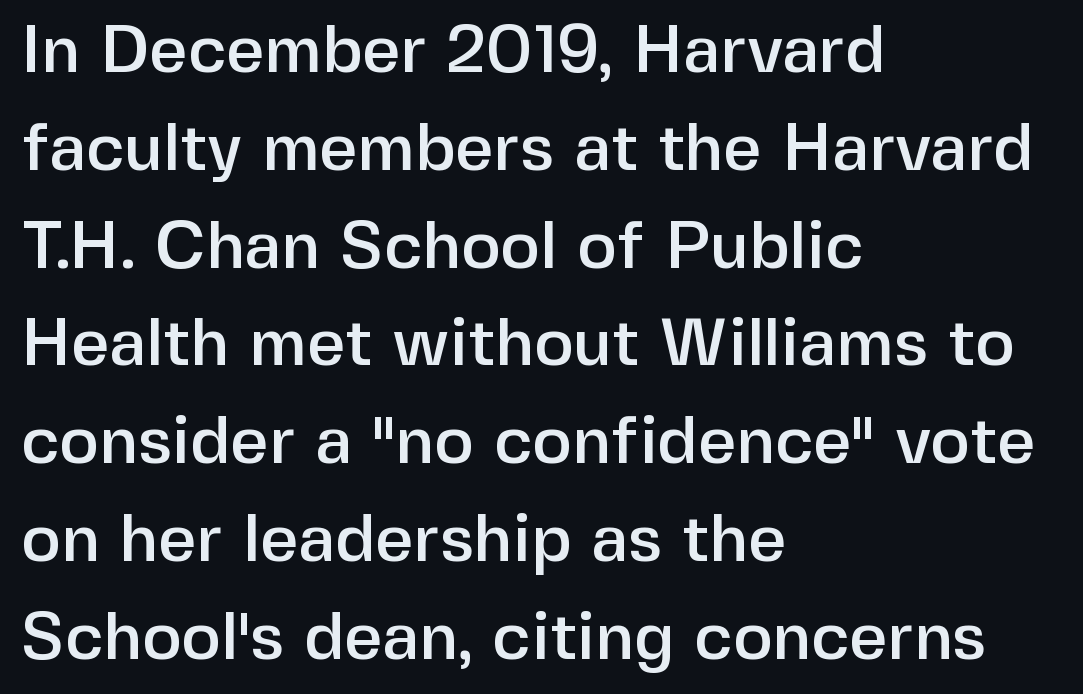
Check under the words: just untouched page. The compositor pushed each line to the left boundary. This sample keeps an unexceptional amount of space between lines. A typesetter would call this proportional, since set widths differ per character. If you drew a line through each stem, it would be perfectly vertical.
